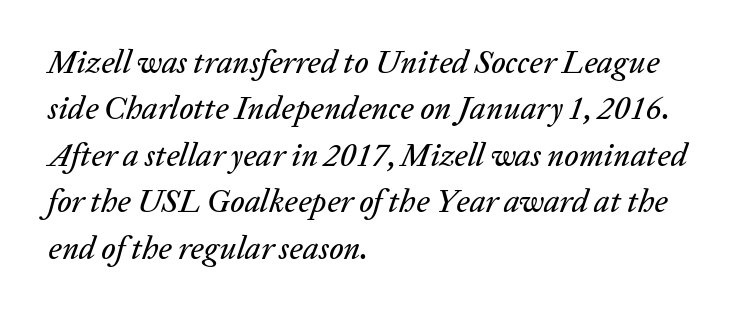
The line-height multiplier appears to be the usual default. Quick note: underline off. Each letter keeps its own natural width here, so spacing adapts to shape. These lines keep a tight, regular rhythm from letter to letter. The lines in this sample share a left origin and differ only in where they stop.
